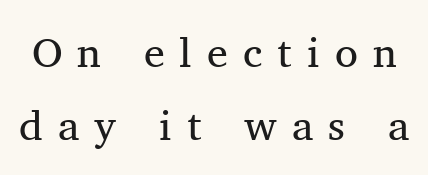
The image shows 42 px regular-weight serif type, upright; set line spacing 1.73x, unusually wide letter spacing (+0.36 em), not underlined; medium stroke contrast and a medium x-height.
